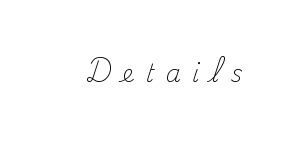
The image shows 24 px text type; set unusually wide letter spacing (+0.47 em), not underlined.
